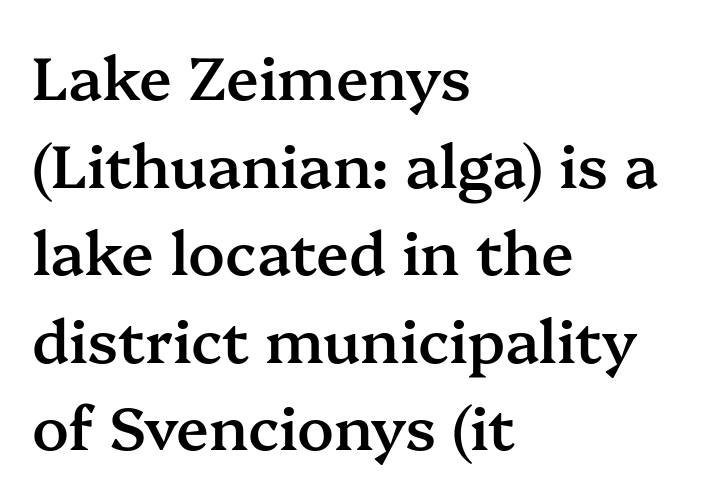
The image shows 60 px semibold serif type, upright; set left-aligned, normal line spacing (1.46x), normal letter spacing, not underlined; medium stroke contrast and a medium x-height.
